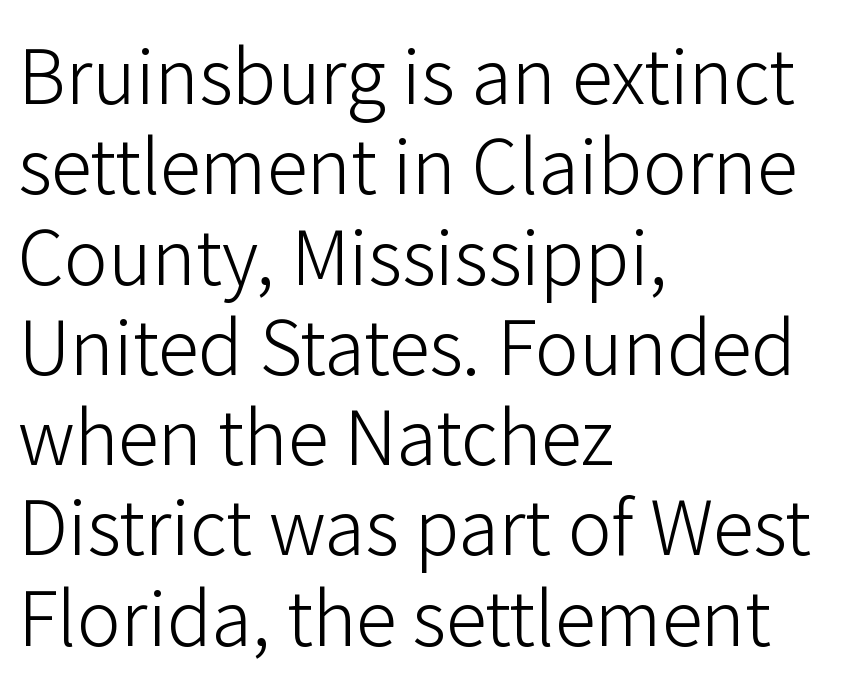
It's the straight-up-and-down kind of type. Stroke terminals: plain, sans-serif. Horizontally, the lines are justified to the leading edge only. On a weight scale, this lands at 450 or below.
